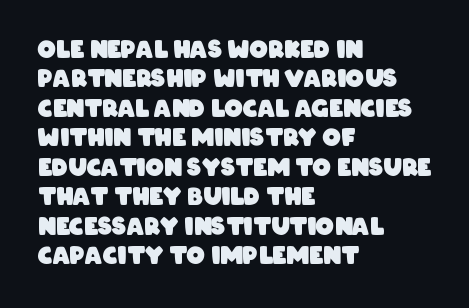
The image shows 23 px bold type; set left-aligned, normal line spacing (1.28x), normal letter spacing, not underlined.
